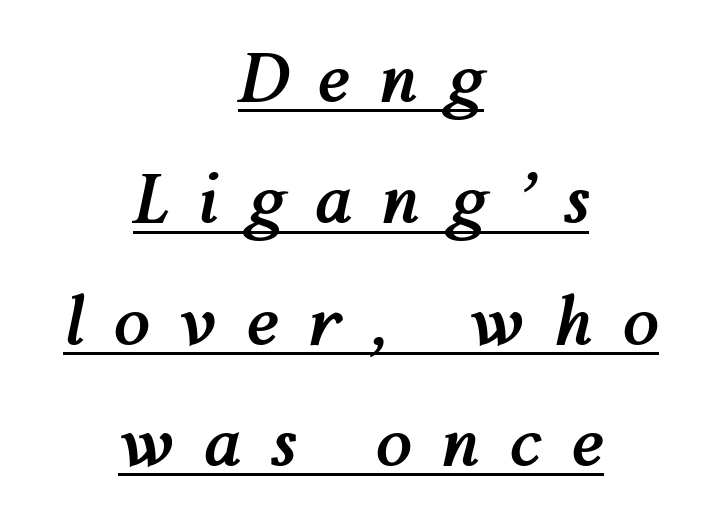
{"italic": "yes", "lean": "right", "slant_degrees": 12, "bold": "yes", "weight": "semibold", "width": "normal", "stroke_contrast": "medium", "x_height": "medium", "monospaced": "no", "underline": "yes", "align": "center", "line_spacing_ratio": 1.84, "letter_spacing": "wide", "letter_spacing_em": 0.45, "glyph_px": 66}
